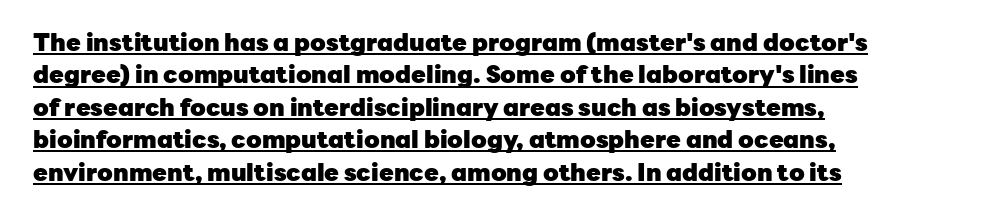
Q: Is the text bold? A: Yes.
Q: Is the text italic (slanted)? A: No, it is upright.
Q: Is the text underlined? A: Yes.
Q: How is the paragraph aligned? A: Left-aligned.
Q: Is the spacing between letters normal or unusually wide? A: Normal.
Q: Is the spacing between lines tight, normal or loose? A: Normal.
